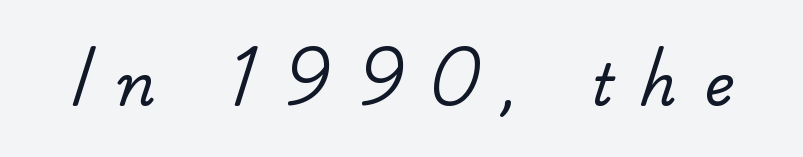
{"serif": "no", "bold": "no", "weight": "regular", "width": "normal", "stroke_contrast": "low", "x_height": "small", "monospaced": "no", "underline": "no", "letter_spacing": "wide", "letter_spacing_em": 0.47, "glyph_px": 57}
